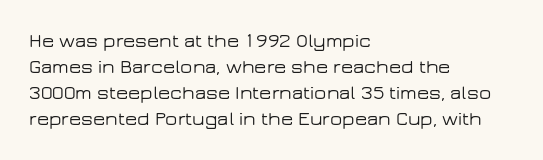
Q: Is the text italic (slanted)? A: No, it is upright.
Q: Is the text underlined? A: No.
Q: How is the paragraph aligned? A: Left-aligned.
Q: Is the spacing between letters normal or unusually wide? A: Normal.
Q: Is the spacing between lines tight, normal or loose? A: Normal.
